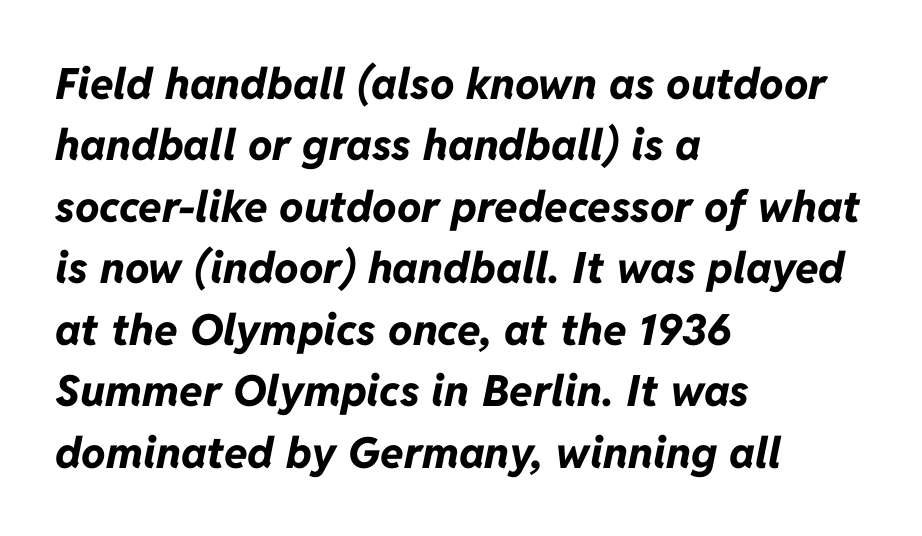
Think of a printed novel: that variable character pitch is what you see here. In terms of letterspacing, this is plain default setting. This rendering uses left alignment, leaving the right contour irregular. Whoever set this chose a conventional vertical rhythm. Weight check: bold — yes, fully. The area under the type is left untouched.
